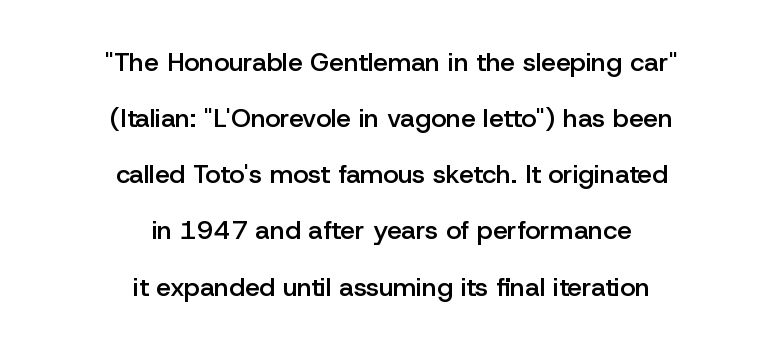
In terms of posture, this sample is upright. Summary of vertical rhythm: relaxed, with wide interline spacing. In terms of letterspacing, this is plain default setting. No word sits above an underline. A student would call this center alignment; a typographer would say set centered. Compared with an ordinary text face, these strokes are moderately heavier — a semibold.
